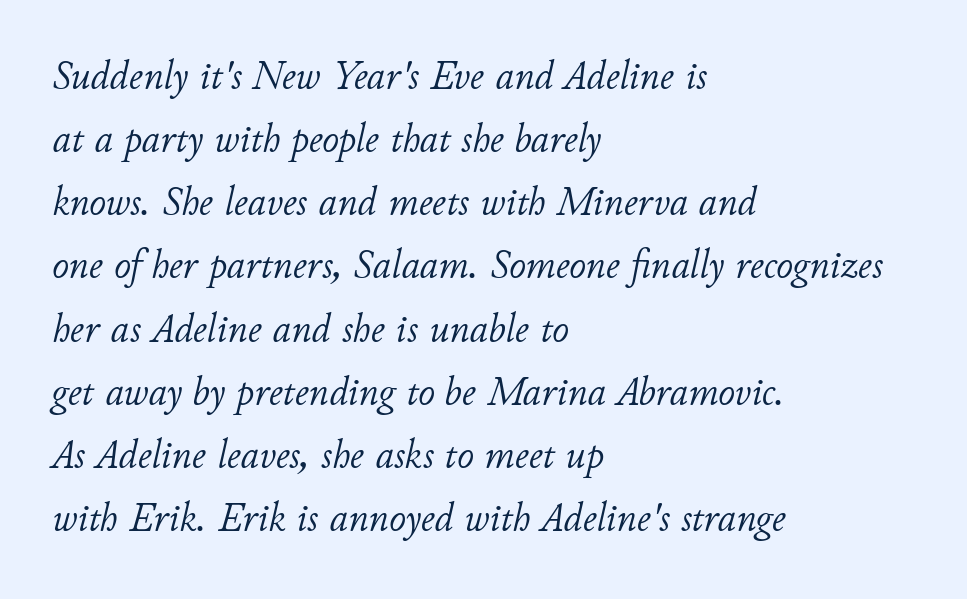
Q: Is the text bold? A: No.
Q: Is the text italic (slanted)? A: Yes, it leans right by about 11 degrees.
Q: Is the text underlined? A: No.
Q: How is the paragraph aligned? A: Left-aligned.
Q: Is the spacing between letters normal or unusually wide? A: Normal.
Q: Is the spacing between lines tight, normal or loose? A: Normal.
Q: Width (condensed, normal, or wide)? A: Normal.
Q: Stroke contrast? A: Low.
Q: x-height? A: Small.
Q: Monospaced? A: No.
